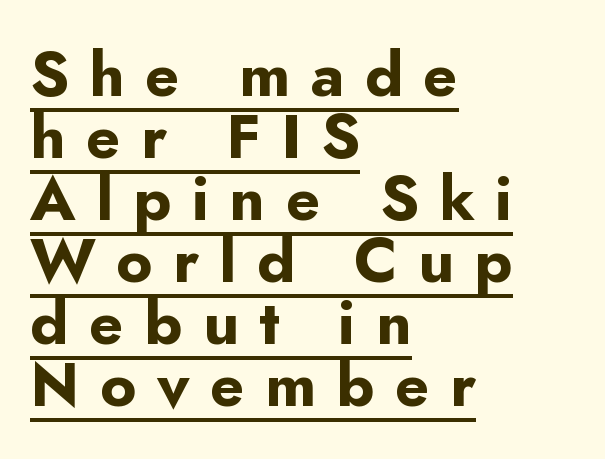
Alignment: flush left. Horizontal bands of white between lines are thin slivers. Unlike a traditional serif, this face leaves its strokes unadorned. Every character sits straight up, as roman type does.
